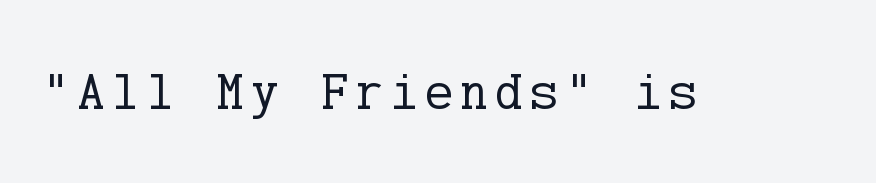
Ink coverage per letter is moderate at most. Style check: upright. I'd call this a serif setting — the letters wear small feet. The space directly below the letters is spotless.
